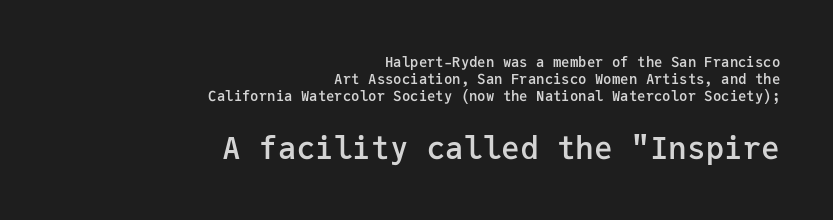
Bold? Not quite — semibold, heavier than regular but stopping short. Type style note: lacks serifs. Teacher's note: observe the even right margin — that is flush-right alignment. Is the lower block the larger one? Yes — the lower block carries the bigger type. The axis of the letterforms is exactly vertical. The baseline area is clear.
